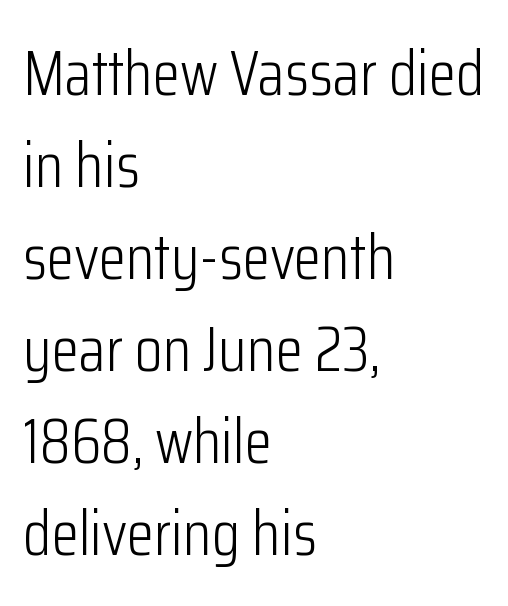
{"serif": "no", "italic": "no", "bold": "no", "weight": "light", "width": "condensed", "stroke_contrast": "low", "x_height": "medium", "monospaced": "no", "underline": "no", "align": "left", "line_spacing": "normal", "line_spacing_ratio": 1.46, "letter_spacing": "normal", "letter_spacing_em": 0.0, "glyph_px": 63}
